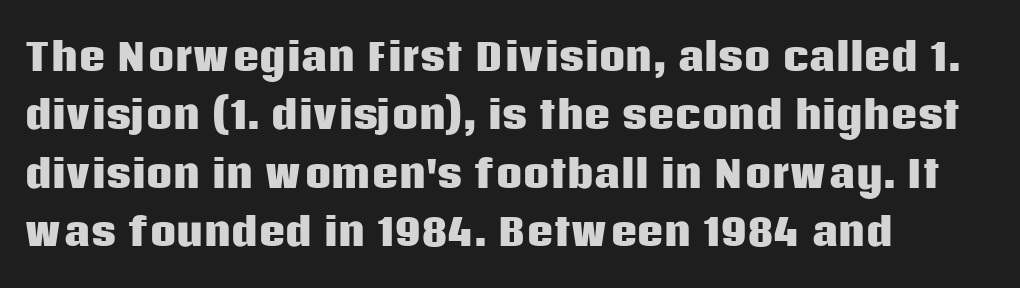
The image shows 37 px heavy sans-serif type, upright; set left-aligned, normal line spacing (1.58x), normal letter spacing, not underlined; low stroke contrast and a large x-height.
